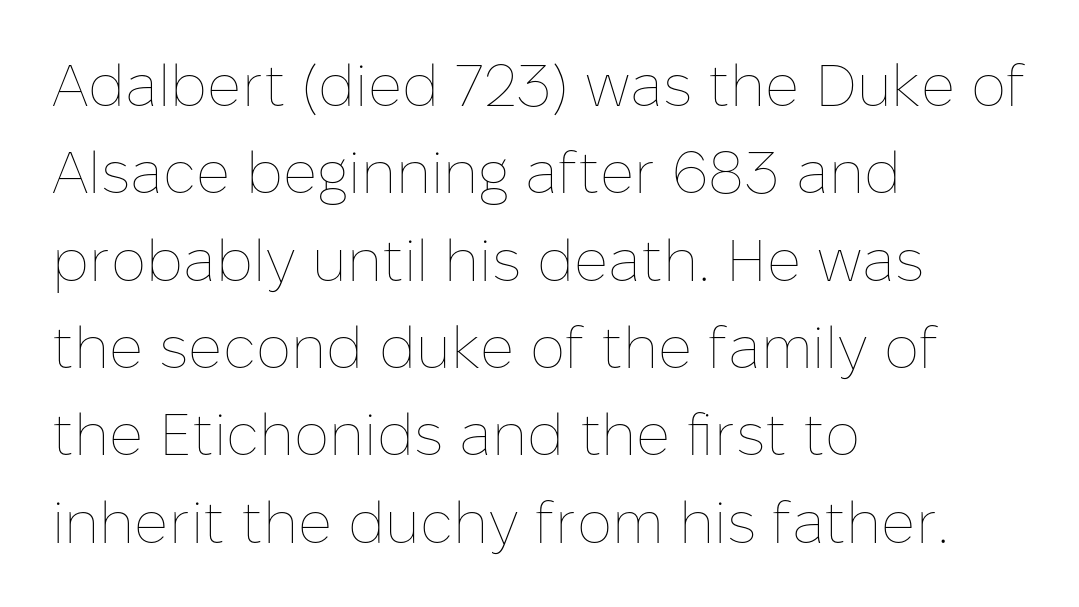
Q: Is the text bold? A: No.
Q: Is the text italic (slanted)? A: No, it is upright.
Q: Is the text underlined? A: No.
Q: How is the paragraph aligned? A: Left-aligned.
Q: Is the spacing between letters normal or unusually wide? A: Normal.
Q: Is the spacing between lines tight, normal or loose? A: Normal.
Q: Width (condensed, normal, or wide)? A: Normal.
Q: Stroke contrast? A: Low.
Q: x-height? A: Medium.
Q: Monospaced? A: No.
